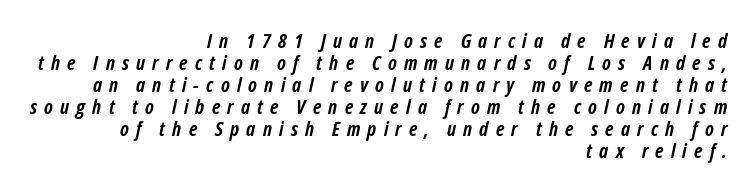
The image shows 20 px bold type, italic (leaning right); set right-aligned, tight line spacing (1.1x), unusually wide letter spacing (+0.36 em), not underlined.
